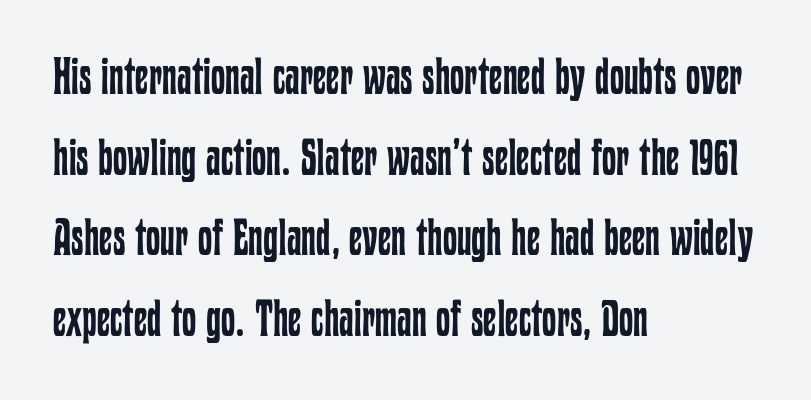
Q: Is the text bold? A: No.
Q: Is the text italic (slanted)? A: No, it is upright.
Q: Is the text underlined? A: No.
Q: How is the paragraph aligned? A: Left-aligned.
Q: Is the spacing between letters normal or unusually wide? A: Normal.
Q: Is the spacing between lines tight, normal or loose? A: Normal.
Q: Width (condensed, normal, or wide)? A: Condensed.
Q: Stroke contrast? A: Low.
Q: x-height? A: Medium.
Q: Monospaced? A: No.
